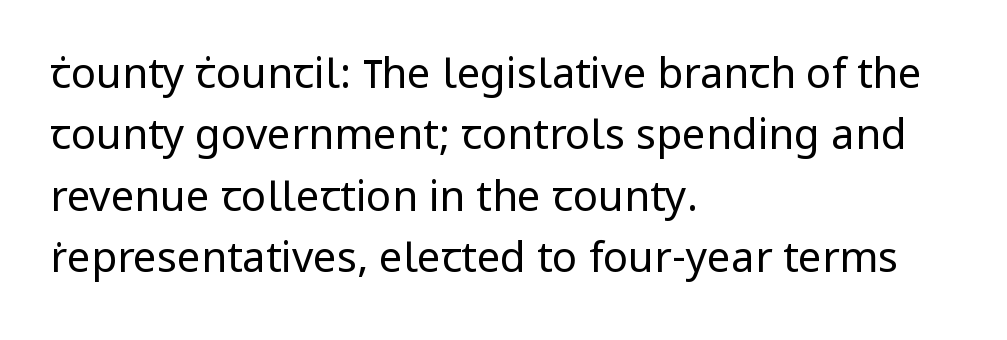
Q: Is the text bold? A: No.
Q: Is the text italic (slanted)? A: No, it is upright.
Q: Is the typeface a serif or a sans-serif typeface? A: Sans-serif.
Q: Is the text underlined? A: No.
Q: How is the paragraph aligned? A: Left-aligned.
Q: Is the spacing between letters normal or unusually wide? A: Normal.
Q: Is the spacing between lines tight, normal or loose? A: Normal.
Q: Width (condensed, normal, or wide)? A: Normal.
Q: Stroke contrast? A: Low.
Q: x-height? A: Medium.
Q: Monospaced? A: No.
